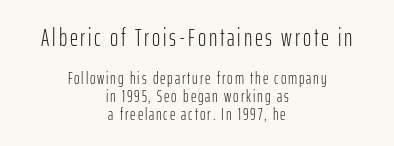
{"italic": "no", "bold": "no", "underline": "no", "align": "center", "line_spacing": "tight", "line_spacing_ratio": 1.07, "larger_block": "first", "size_ratio": 1.47, "glyph_px": 25}
